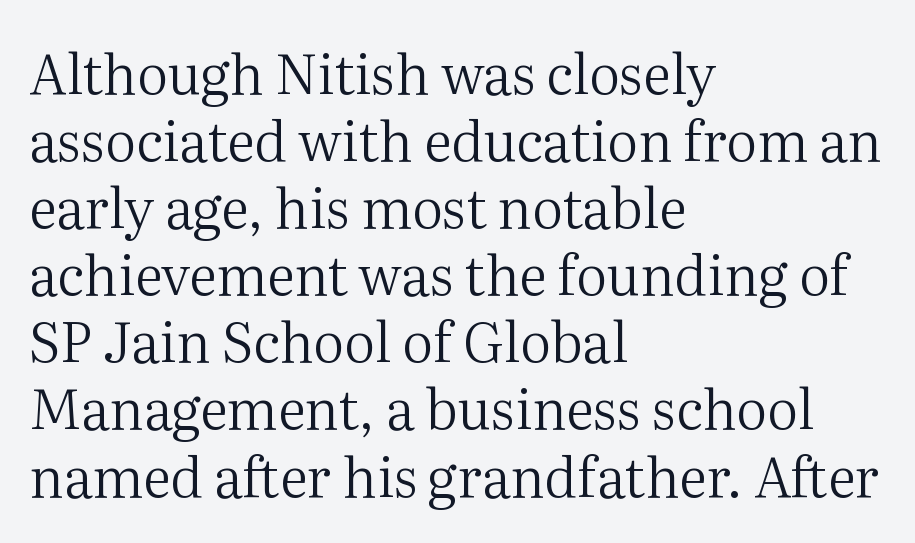
{"serif": "yes", "italic": "no", "bold": "no", "weight": "regular", "width": "normal", "stroke_contrast": "medium", "x_height": "medium", "monospaced": "no", "underline": "no", "align": "left", "line_spacing_ratio": 1.22, "letter_spacing": "normal", "letter_spacing_em": 0.0, "glyph_px": 55}
